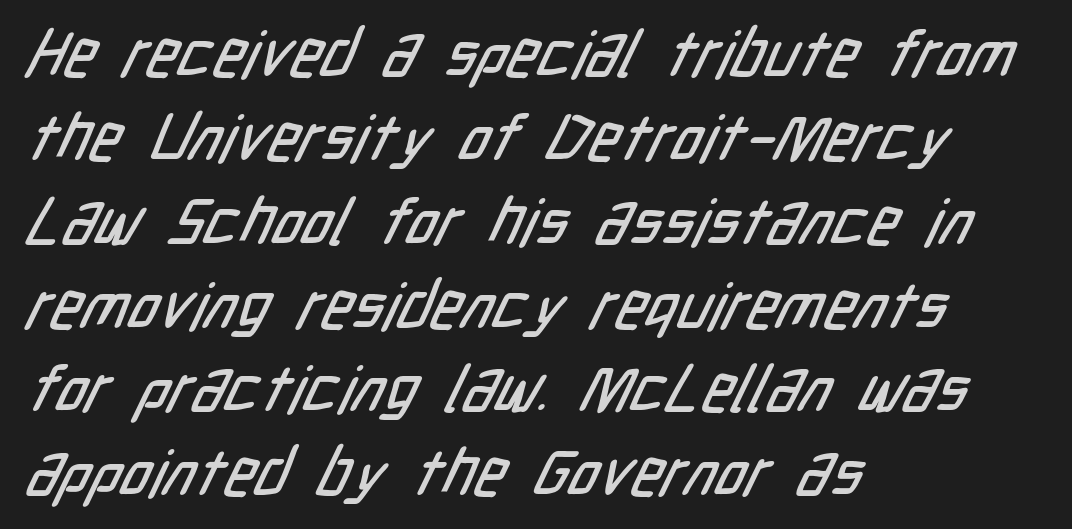
Left-aligned paragraph, ragged on the right. The face used here is proportionally spaced, like ordinary book or web type. Type style note: lacks serifs. The gaps between neighbouring characters are ordinary and unremarkable.
